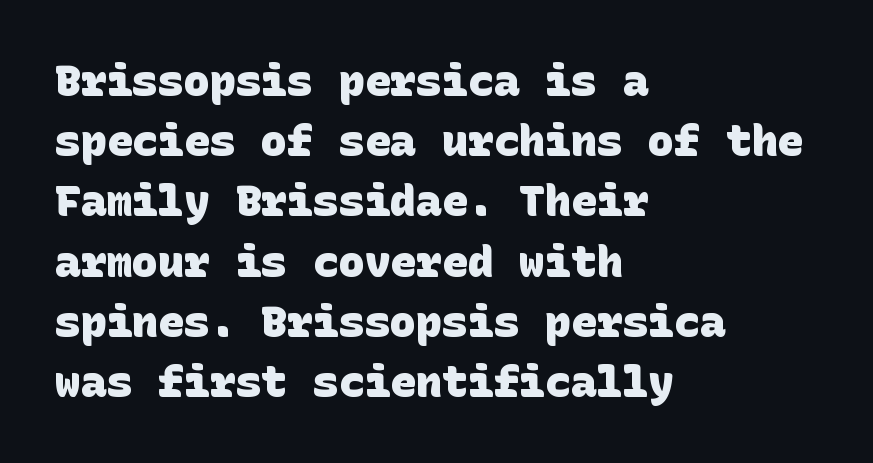
Heavy, bold letterforms. Letter spacing: default. Line spacing here is normal. In terms of letterform style, serifs are entirely absent.
